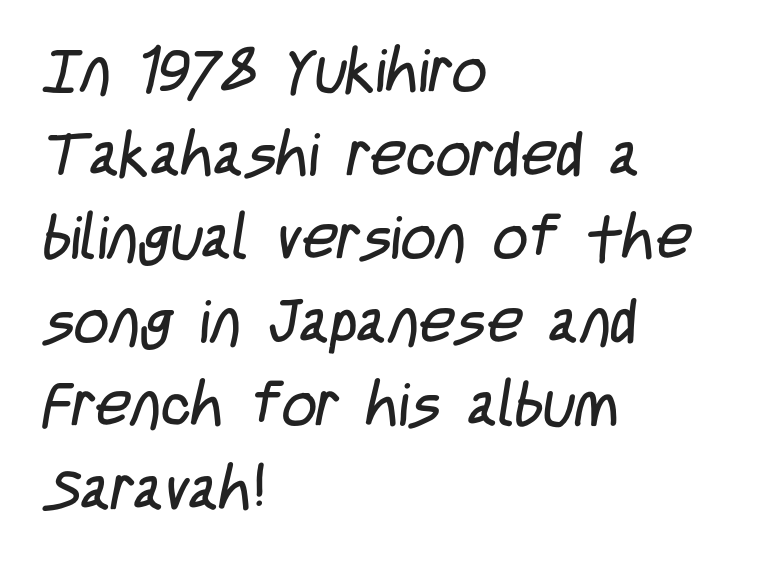
Q: Is the text bold? A: No.
Q: Is the typeface a serif or a sans-serif typeface? A: Sans-serif.
Q: Is the text underlined? A: No.
Q: How is the paragraph aligned? A: Left-aligned.
Q: Is the spacing between letters normal or unusually wide? A: Normal.
Q: Is the spacing between lines tight, normal or loose? A: Normal.
Q: Width (condensed, normal, or wide)? A: Condensed.
Q: Stroke contrast? A: Low.
Q: x-height? A: Large.
Q: Monospaced? A: No.
